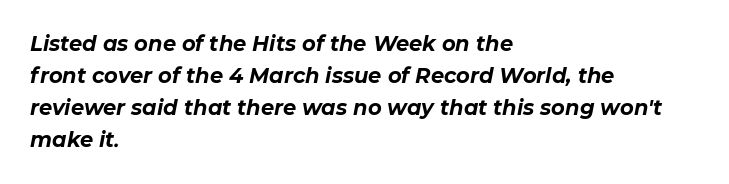
Q: Is the text bold? A: Yes.
Q: Is the text italic (slanted)? A: Yes, it leans right by about 11 degrees.
Q: Is the text underlined? A: No.
Q: How is the paragraph aligned? A: Left-aligned.
Q: Is the spacing between letters normal or unusually wide? A: Normal.
Q: Is the spacing between lines tight, normal or loose? A: Normal.
